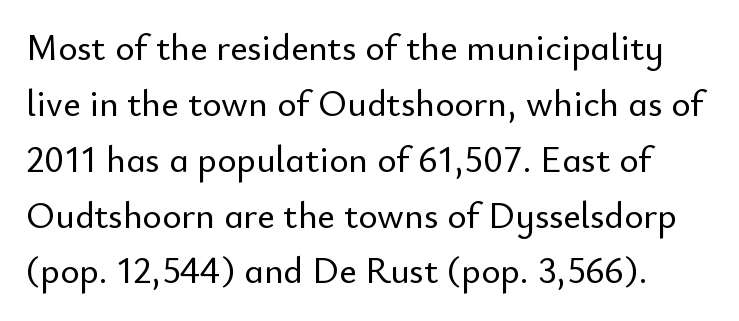
Q: Is the text italic (slanted)? A: No, it is upright.
Q: Is the typeface a serif or a sans-serif typeface? A: Sans-serif.
Q: Is the text underlined? A: No.
Q: Is the spacing between letters normal or unusually wide? A: Normal.
Q: Is the spacing between lines tight, normal or loose? A: Normal.
Q: Width (condensed, normal, or wide)? A: Normal.
Q: Stroke contrast? A: Low.
Q: x-height? A: Small.
Q: Monospaced? A: No.
